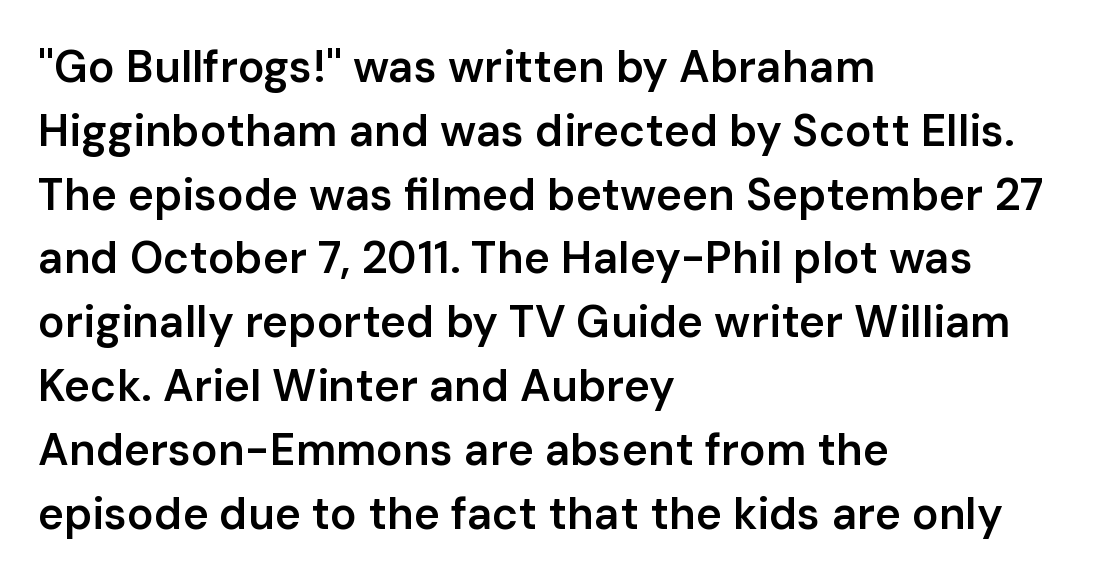
{"serif": "no", "italic": "no", "bold": "semi", "weight": "semibold", "width": "normal", "stroke_contrast": "low", "x_height": "medium", "monospaced": "no", "underline": "no", "align": "left", "line_spacing": "normal", "line_spacing_ratio": 1.45, "letter_spacing": "normal", "letter_spacing_em": 0.0, "glyph_px": 44}
